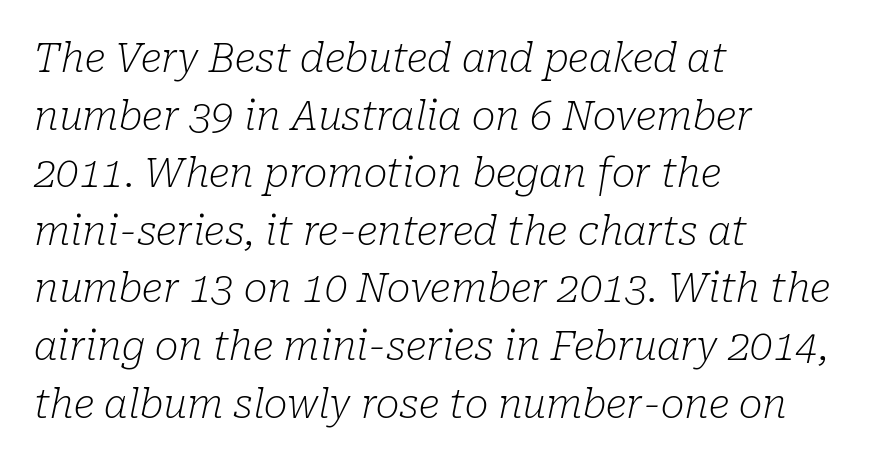
{"serif": "yes", "italic": "yes", "lean": "right", "slant_degrees": 10, "bold": "no", "weight": "light", "width": "normal", "stroke_contrast": "low", "x_height": "medium", "monospaced": "no", "underline": "no", "align": "left", "line_spacing": "normal", "line_spacing_ratio": 1.44, "letter_spacing": "normal", "letter_spacing_em": 0.0, "glyph_px": 40}
